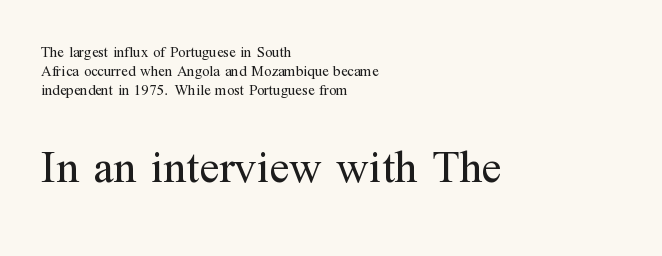
The image shows 46 px regular-weight serif type, upright; set left-aligned, normal line spacing (1.28x), normal letter spacing, not underlined; the second (bottom) block is 3.07x larger; medium stroke contrast and a medium x-height.
